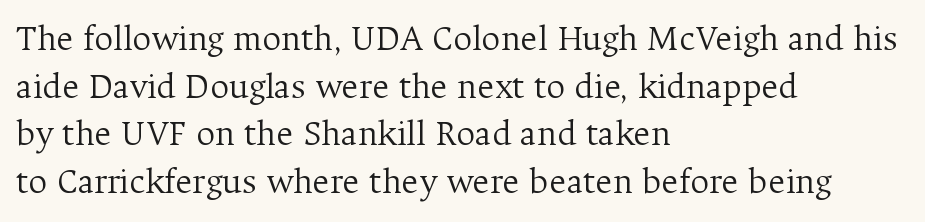
Descender tails drop into unmarked territory. Unbolded letterforms with no extra heft. No extra tracking has been applied to these lines. Here the designer chose a conventional face with non-uniform glyph widths.
